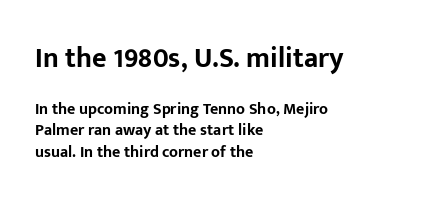
Q: Is the text bold? A: Yes.
Q: Is the text italic (slanted)? A: No, it is upright.
Q: Is the typeface a serif or a sans-serif typeface? A: Sans-serif.
Q: Is the text underlined? A: No.
Q: How is the paragraph aligned? A: Left-aligned.
Q: Is the spacing between letters normal or unusually wide? A: Normal.
Q: Is the spacing between lines tight, normal or loose? A: Normal.
Q: Which block of text is set in a larger size, the first (top) or the second (bottom)? A: The first (top) one.
Q: Width (condensed, normal, or wide)? A: Normal.
Q: Stroke contrast? A: Low.
Q: x-height? A: Medium.
Q: Monospaced? A: No.
